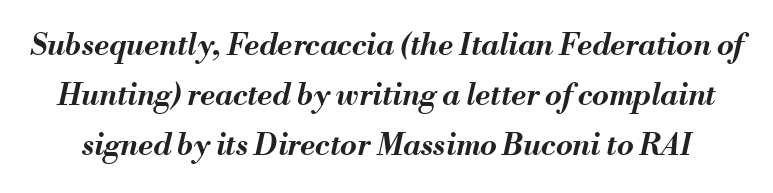
{"italic": "yes", "lean": "right", "slant_degrees": 13, "bold": "yes", "weight": "bold", "width": "normal", "stroke_contrast": "medium", "x_height": "small", "monospaced": "no", "underline": "no", "line_spacing": "normal", "line_spacing_ratio": 1.67, "letter_spacing": "normal", "letter_spacing_em": 0.0, "glyph_px": 30}
